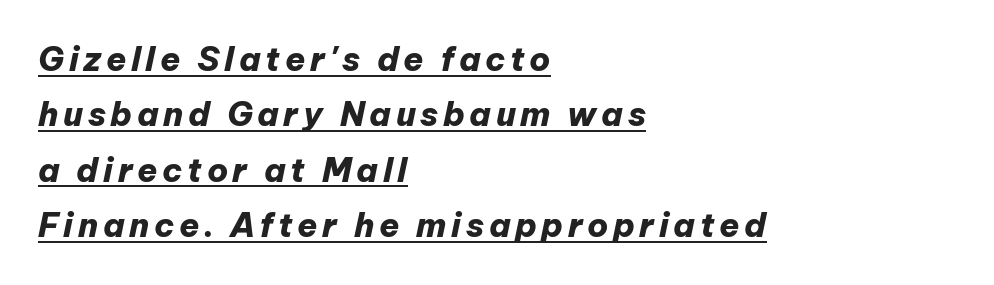
{"italic": "yes", "lean": "right", "slant_degrees": 12, "bold": "yes", "weight": "heavy", "width": "normal", "stroke_contrast": "low", "x_height": "medium", "monospaced": "no", "underline": "yes", "align": "left", "line_spacing": "normal", "line_spacing_ratio": 1.68, "glyph_px": 33}
